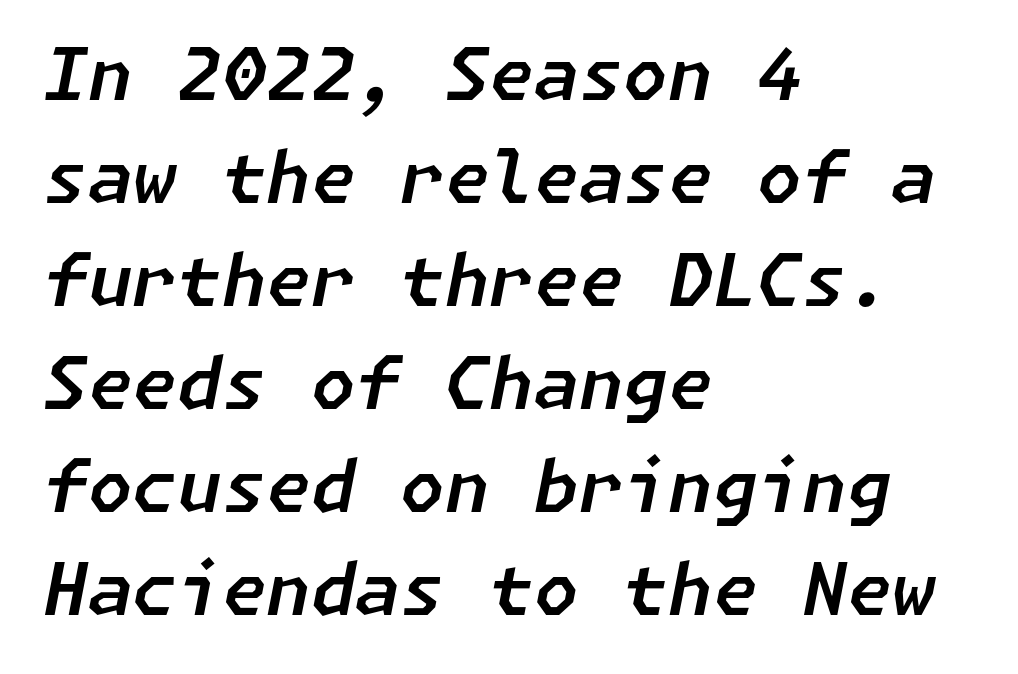
The zone under the glyphs is completely vacant. The lettering tilts uniformly, giving the passage an italic look. The gaps between neighbouring characters are ordinary and unremarkable. Evenly set lines give the paragraph a standard silhouette. Layout note: lines flush left.
